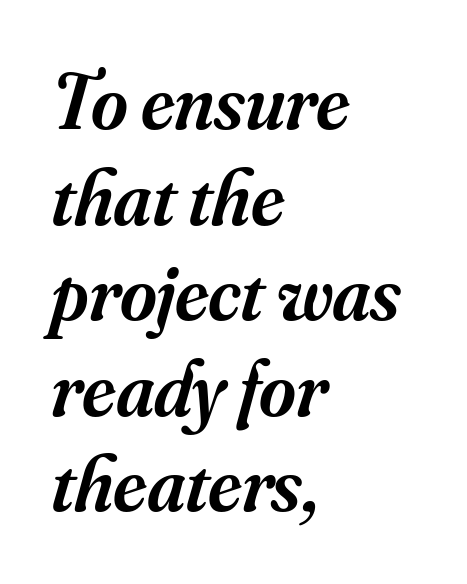
The image shows 79 px semibold serif type, italic (leaning right); set left-aligned, line spacing 1.21x, normal letter spacing, not underlined; medium stroke contrast and a small x-height.
